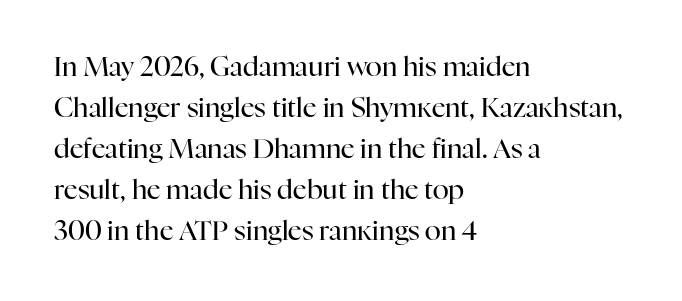
Q: Is the text bold? A: No.
Q: Is the text italic (slanted)? A: No, it is upright.
Q: Is the text underlined? A: No.
Q: How is the paragraph aligned? A: Left-aligned.
Q: Is the spacing between letters normal or unusually wide? A: Normal.
Q: Is the spacing between lines tight, normal or loose? A: Normal.
